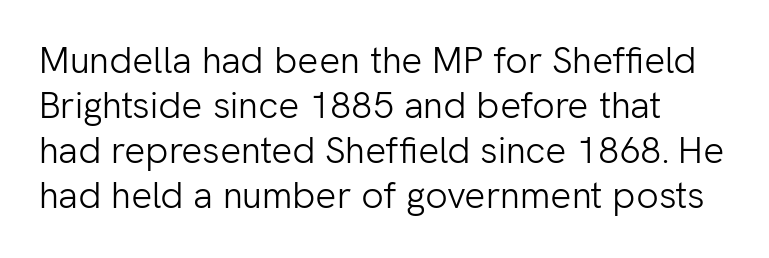
You could not count columns in this text — the font is proportionally spaced. Is the stroke heavy? The answer is a plain regular-or-lighter. Upright lettering throughout. Nothing sits at the stroke ends, so this counts as sans-serif. Decoration check: the copy has no underline.
